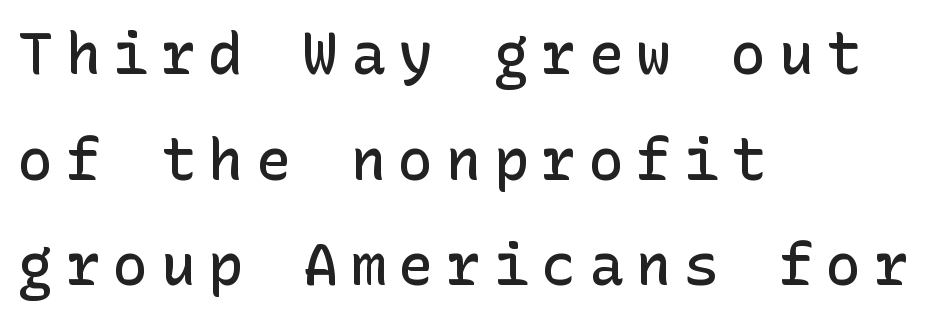
Q: Is the text bold? A: Semi-bold.
Q: Is the text italic (slanted)? A: No, it is upright.
Q: Is the typeface a serif or a sans-serif typeface? A: Sans-serif.
Q: Is the text underlined? A: No.
Q: How is the paragraph aligned? A: Left-aligned.
Q: Is the spacing between letters normal or unusually wide? A: Unusually wide.
Q: Width (condensed, normal, or wide)? A: Normal.
Q: Stroke contrast? A: Low.
Q: x-height? A: Medium.
